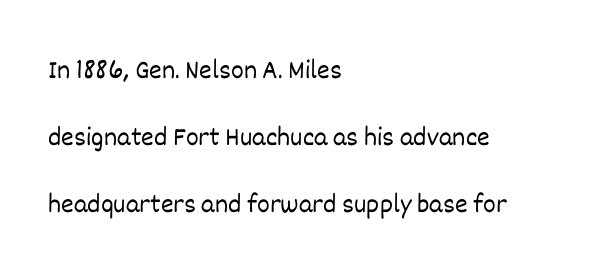
The font's upright variant was chosen for this text. These glyphs show unthickened strokes, regular width or finer. This sample uses plain, unmodified letter spacing. These lines are set flush left with a ragged right edge.
